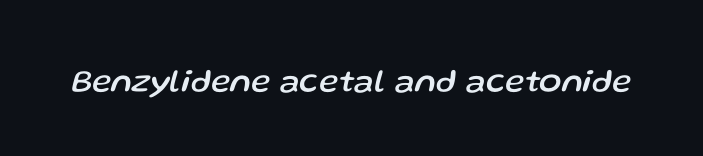
Q: Is the text italic (slanted)? A: Yes, it leans right by about 13 degrees.
Q: Is the text underlined? A: No.
Q: Is the spacing between letters normal or unusually wide? A: Normal.
Q: Width (condensed, normal, or wide)? A: Normal.
Q: Stroke contrast? A: Low.
Q: x-height? A: Medium.
Q: Monospaced? A: No.
